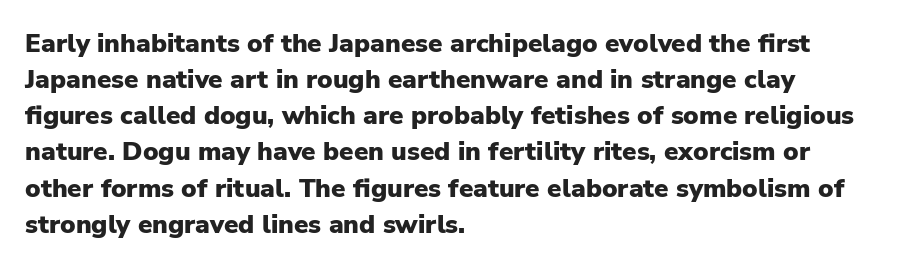
{"italic": "no", "bold": "yes", "underline": "no", "align": "left", "line_spacing": "normal", "line_spacing_ratio": 1.39, "letter_spacing": "normal", "letter_spacing_em": 0.0, "glyph_px": 26}
